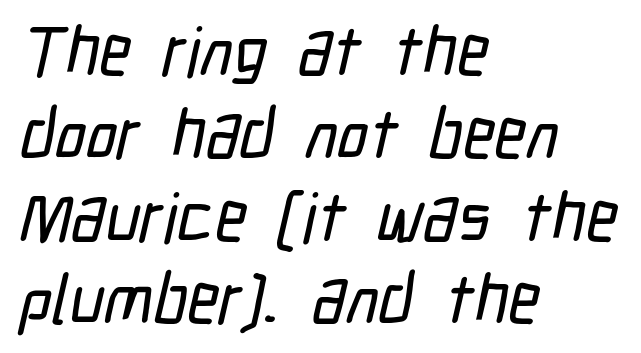
The image shows 69 px condensed sans-serif type; set left-aligned, line spacing 1.2x, normal letter spacing, not underlined; low stroke contrast and a medium x-height.
